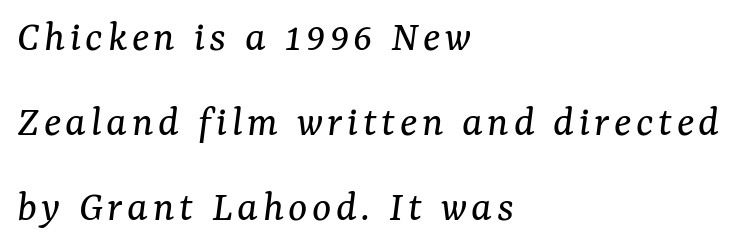
The image shows 45 px regular-weight serif type, italic (leaning right); set left-aligned, line spacing 1.89x, not underlined; medium stroke contrast and a medium x-height.
